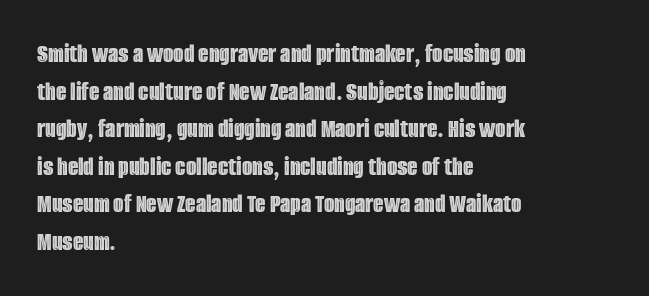
Plain, unruled lines of type. The lines in this sample share a left origin and differ only in where they stop. The specimen reads as upright at a glance. Letter spacing: default. If you measured baseline to baseline, you'd find a middling distance.
